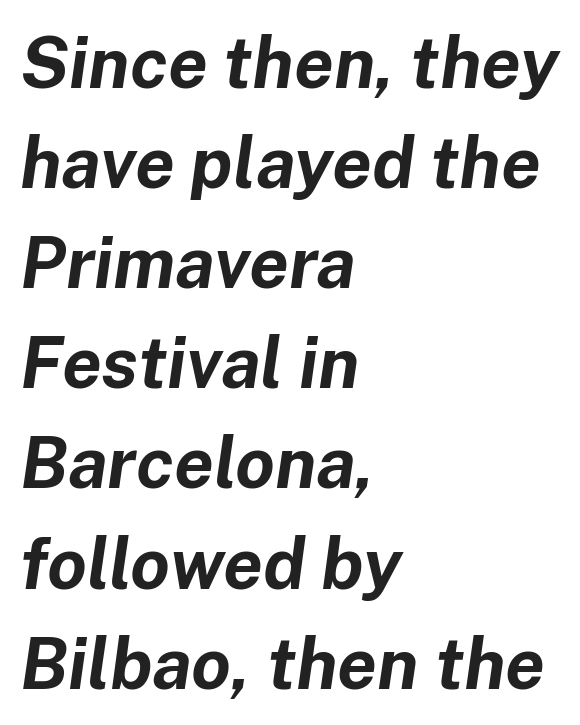
Q: Is the text bold? A: Yes.
Q: Is the text italic (slanted)? A: Yes, it leans right by about 8 degrees.
Q: Is the text underlined? A: No.
Q: How is the paragraph aligned? A: Left-aligned.
Q: Is the spacing between letters normal or unusually wide? A: Normal.
Q: Is the spacing between lines tight, normal or loose? A: Normal.
Q: Width (condensed, normal, or wide)? A: Normal.
Q: Stroke contrast? A: Low.
Q: x-height? A: Medium.
Q: Monospaced? A: No.
